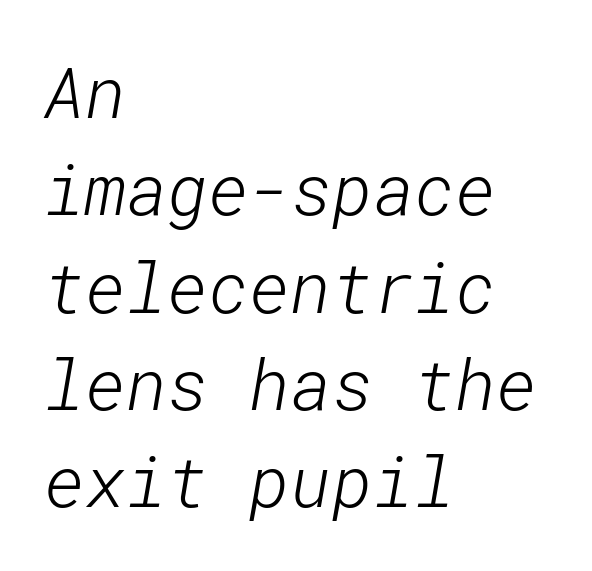
{"serif": "no", "bold": "no", "weight": "light", "width": "normal", "stroke_contrast": "low", "x_height": "medium", "underline": "no", "align": "left", "line_spacing": "normal", "line_spacing_ratio": 1.39, "letter_spacing": "normal", "letter_spacing_em": 0.0, "glyph_px": 70}
